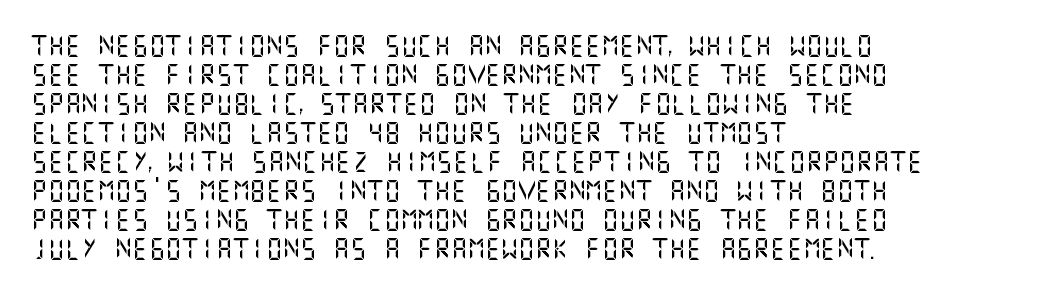
{"italic": "no", "underline": "no", "align": "left", "line_spacing": "normal", "line_spacing_ratio": 1.38, "letter_spacing": "normal", "letter_spacing_em": 0.0, "glyph_px": 21}
